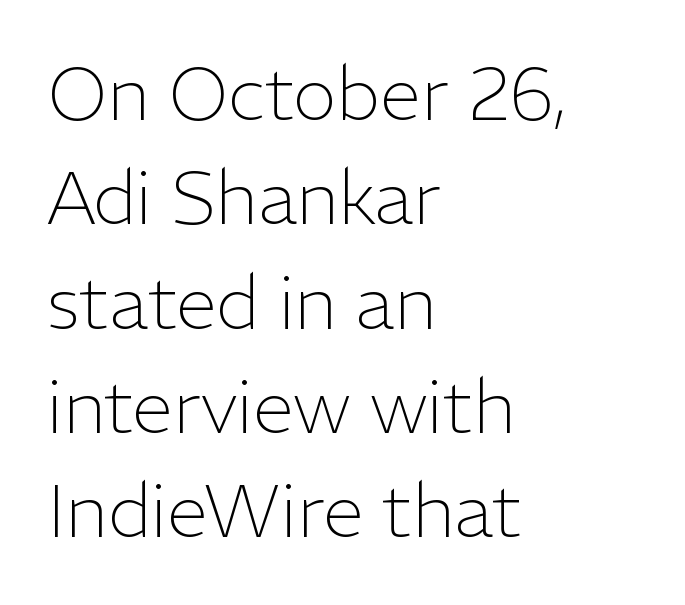
The image shows 74 px light sans-serif type, upright; set left-aligned, normal line spacing (1.41x), normal letter spacing, not underlined; low stroke contrast and a medium x-height.
